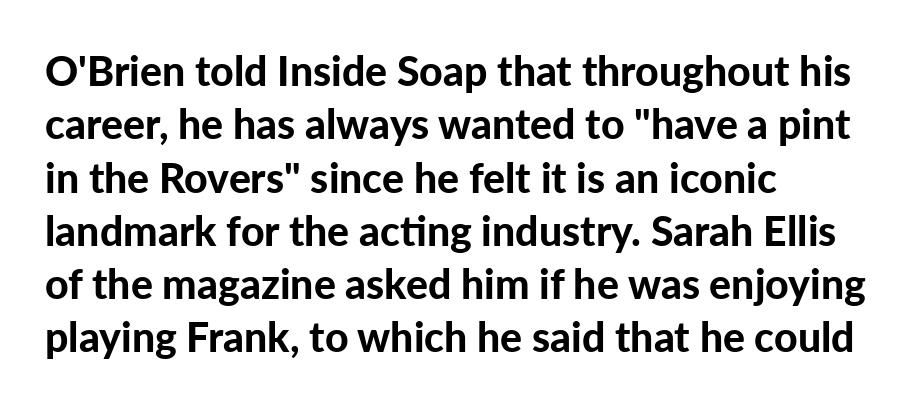
Q: Is the text bold? A: Yes.
Q: Is the text italic (slanted)? A: No, it is upright.
Q: Is the typeface a serif or a sans-serif typeface? A: Sans-serif.
Q: Is the text underlined? A: No.
Q: How is the paragraph aligned? A: Left-aligned.
Q: Is the spacing between letters normal or unusually wide? A: Normal.
Q: Is the spacing between lines tight, normal or loose? A: Normal.
Q: Width (condensed, normal, or wide)? A: Normal.
Q: Stroke contrast? A: Low.
Q: x-height? A: Medium.
Q: Monospaced? A: No.
